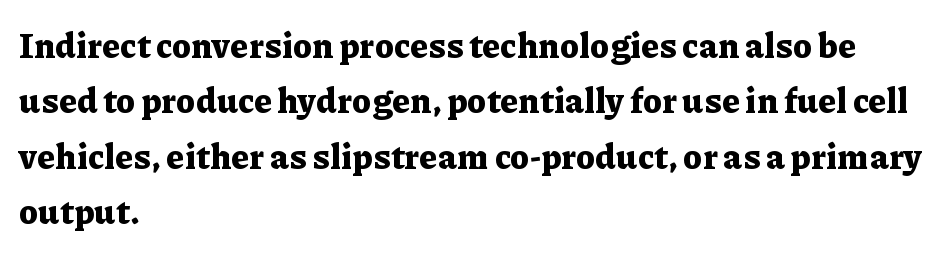
Q: Is the text bold? A: Yes.
Q: Is the text italic (slanted)? A: No, it is upright.
Q: Is the typeface a serif or a sans-serif typeface? A: Serif.
Q: Is the text underlined? A: No.
Q: How is the paragraph aligned? A: Left-aligned.
Q: Is the spacing between letters normal or unusually wide? A: Normal.
Q: Is the spacing between lines tight, normal or loose? A: Normal.
Q: Width (condensed, normal, or wide)? A: Normal.
Q: Stroke contrast? A: Low.
Q: x-height? A: Medium.
Q: Monospaced? A: No.
